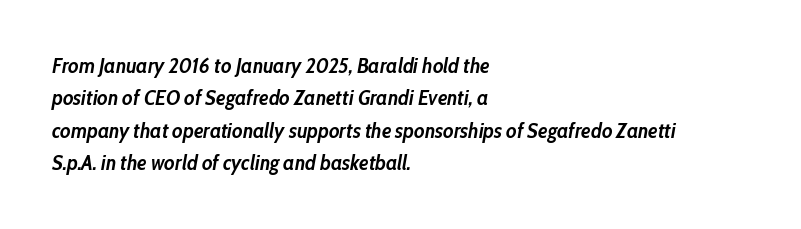
{"italic": "yes", "lean": "right", "slant_degrees": 10, "bold": "yes", "underline": "no", "align": "left", "line_spacing": "normal", "line_spacing_ratio": 1.54, "letter_spacing": "normal", "letter_spacing_em": 0.0, "glyph_px": 21}
